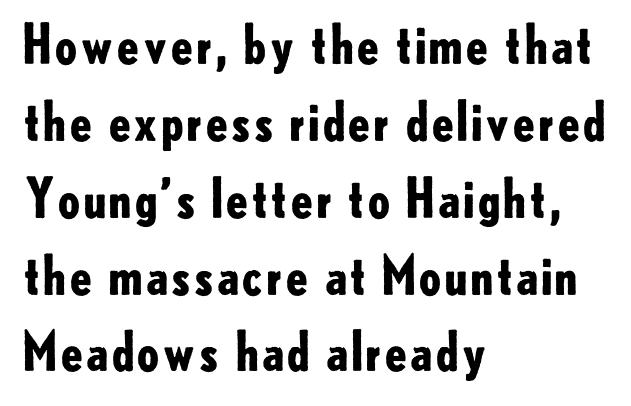
{"serif": "no", "italic": "no", "bold": "yes", "weight": "bold", "width": "normal", "stroke_contrast": "low", "x_height": "small", "monospaced": "no", "underline": "no", "align": "left", "line_spacing": "normal", "line_spacing_ratio": 1.45, "letter_spacing": "normal", "letter_spacing_em": 0.0, "glyph_px": 53}
